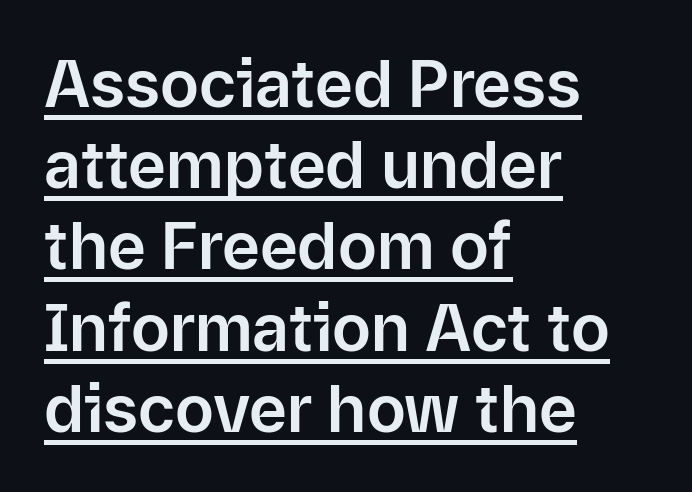
The image shows 65 px sans-serif type, upright; set left-aligned, normal line spacing (1.25x), normal letter spacing, underlined; low stroke contrast and a medium x-height.
